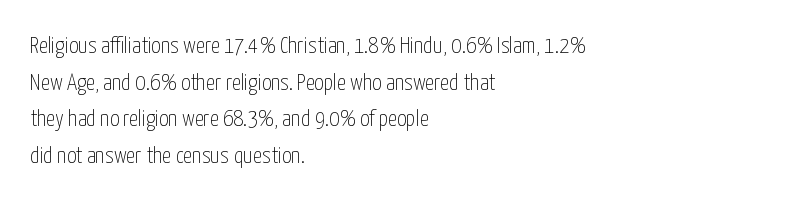
Notice how descenders clear the ascenders below comfortably — that's standard leading. Heft: none added — not bold. Posture: upright roman. The tracking reads as untouched default to a designer's eye. If you drew a ruler down the left edge, every line would touch it.
